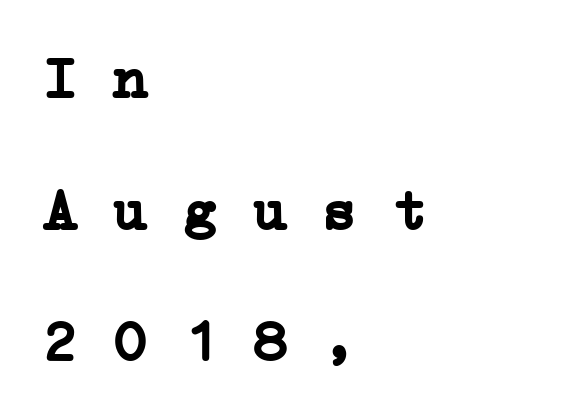
The image shows 58 px semibold, wide serif type, monospaced; set left-aligned, loose line spacing (2.27x), normal letter spacing, not underlined; low stroke contrast and a medium x-height.
